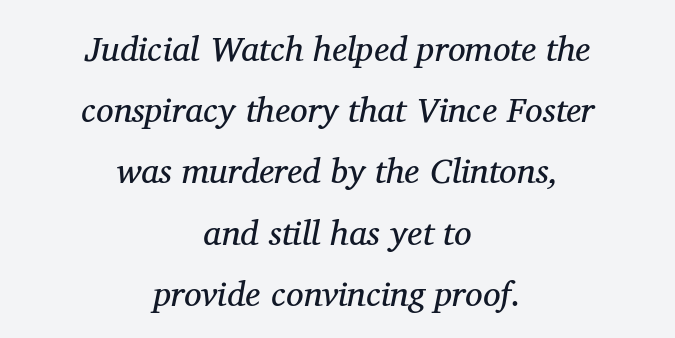
{"serif": "yes", "italic": "yes", "lean": "right", "slant_degrees": 11, "bold": "no", "weight": "regular", "width": "normal", "stroke_contrast": "medium", "x_height": "medium", "monospaced": "no", "underline": "no", "align": "center", "line_spacing_ratio": 1.75, "letter_spacing": "normal", "letter_spacing_em": 0.0, "glyph_px": 35}
